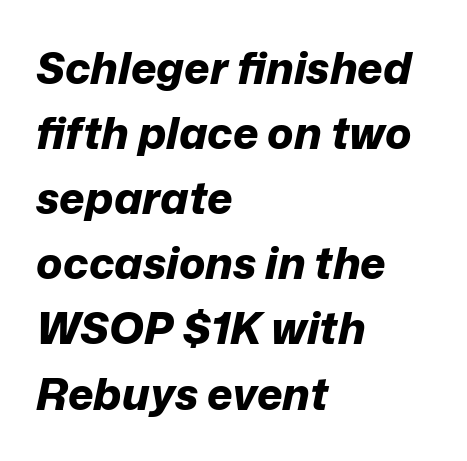
Leading matches the norm, producing a regular column. Observe the ordinary spacing: letters are neighbours, not strangers. Descenders hang freely into open space. Varying glyph widths throughout — classic text-font behaviour.
